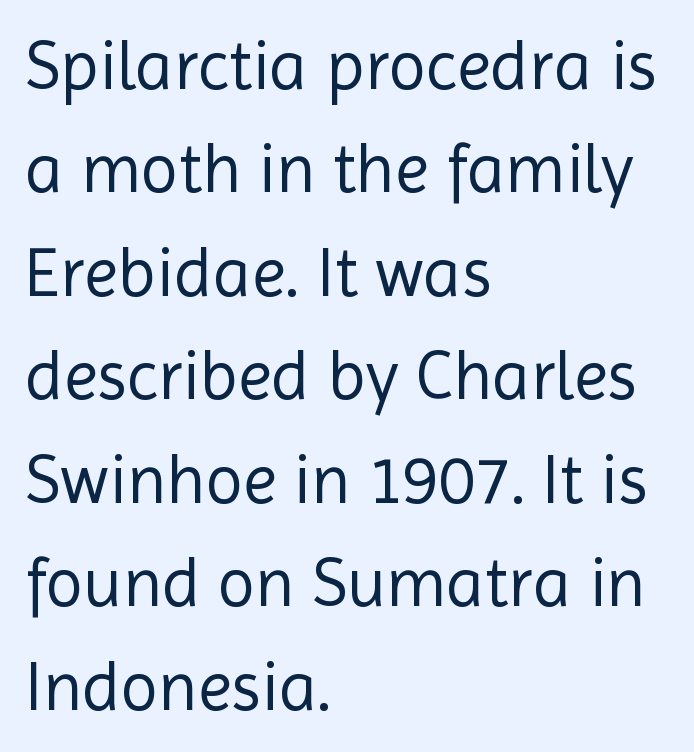
No italicization has been applied; the sample stays upright. The words here are not underlined. Which margin do the lines hug? The left one — the right edge is uneven. Regarding leading, the lines here are spaced in the standard way.
